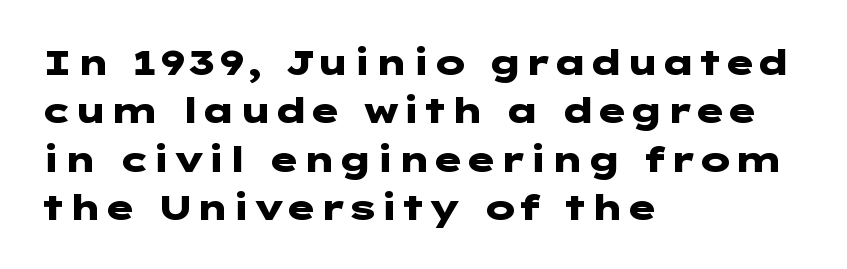
Anything drawn beneath the words? Only blank space. The letters carry no serifs — their stems end cleanly without finishing strokes. Standard letterfit; no display-style spreading of the glyphs. These words are printed bold, with thick strokes throughout. The paragraph has a hard left edge and a soft right edge. Vertically, the passage feels balanced, rows spaced as you'd expect.
